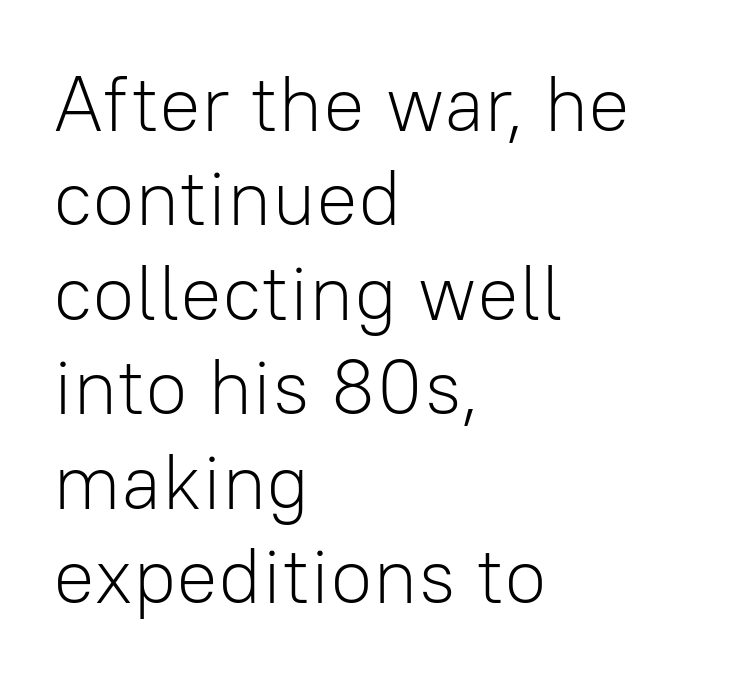
{"serif": "no", "italic": "no", "bold": "no", "weight": "light", "width": "normal", "stroke_contrast": "low", "x_height": "medium", "monospaced": "no", "underline": "no", "align": "left", "line_spacing_ratio": 1.21, "letter_spacing": "normal", "letter_spacing_em": 0.0, "glyph_px": 78}
